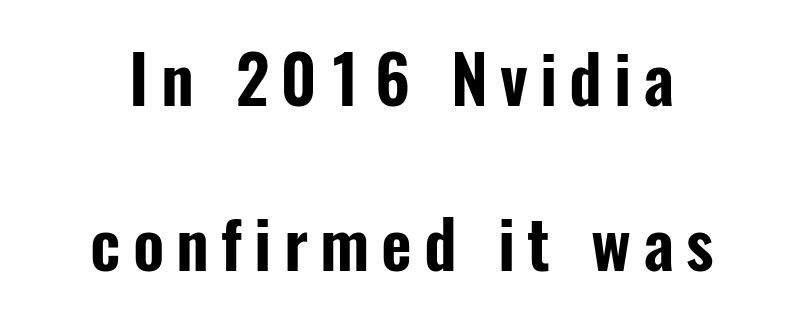
Q: Is the text italic (slanted)? A: No, it is upright.
Q: Is the typeface a serif or a sans-serif typeface? A: Sans-serif.
Q: Is the text underlined? A: No.
Q: How is the paragraph aligned? A: Centered.
Q: Is the spacing between lines tight, normal or loose? A: Loose.
Q: Width (condensed, normal, or wide)? A: Condensed.
Q: Stroke contrast? A: Low.
Q: x-height? A: Medium.
Q: Monospaced? A: No.
